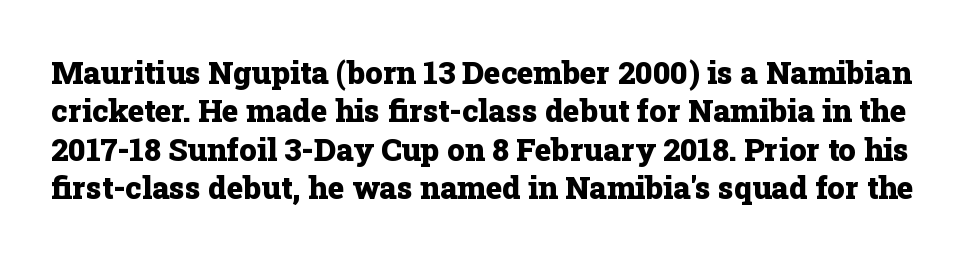
{"serif": "yes", "italic": "no", "bold": "yes", "weight": "heavy", "width": "normal", "stroke_contrast": "low", "x_height": "medium", "monospaced": "no", "underline": "no", "line_spacing_ratio": 1.24, "letter_spacing": "normal", "letter_spacing_em": 0.0, "glyph_px": 31}
